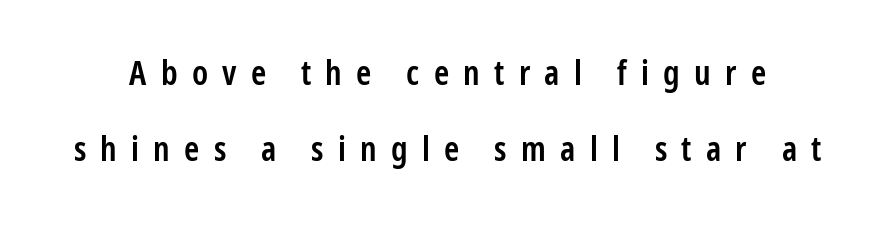
The image shows 34 px semibold, condensed sans-serif type, upright; set loose line spacing (2.25x), unusually wide letter spacing (+0.42 em), not underlined; low stroke contrast and a medium x-height.
